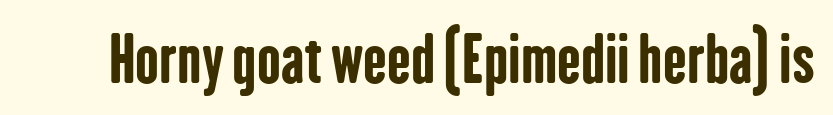
The image shows 63 px bold, condensed sans-serif type, upright; set normal letter spacing, not underlined; low stroke contrast and a medium x-height.
